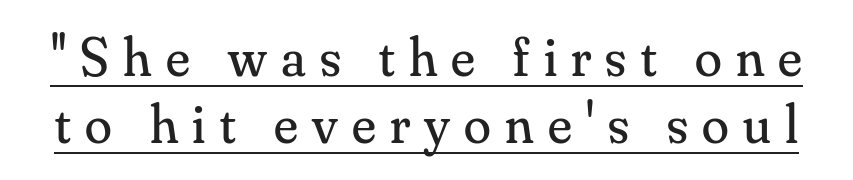
The image shows 55 px regular-weight serif type, upright; set line spacing 1.21x, unusually wide letter spacing (+0.26 em), underlined; medium stroke contrast and a small x-height.
